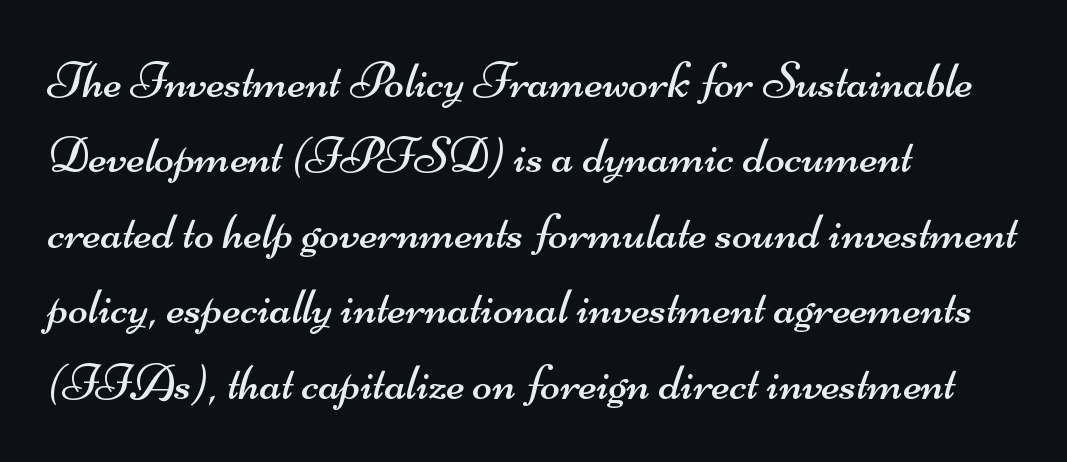
The image shows 52 px regular-weight, wide sans-serif type; set left-aligned, normal line spacing (1.45x), normal letter spacing, not underlined; medium stroke contrast and a small x-height.
